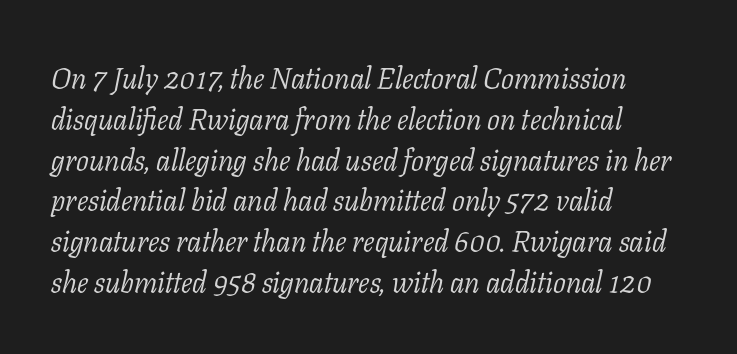
Q: Is the text bold? A: No.
Q: Is the text italic (slanted)? A: Yes, it leans right by about 11 degrees.
Q: Is the typeface a serif or a sans-serif typeface? A: Serif.
Q: Is the text underlined? A: No.
Q: How is the paragraph aligned? A: Left-aligned.
Q: Is the spacing between letters normal or unusually wide? A: Normal.
Q: Is the spacing between lines tight, normal or loose? A: Normal.
Q: Width (condensed, normal, or wide)? A: Normal.
Q: Stroke contrast? A: Low.
Q: x-height? A: Medium.
Q: Monospaced? A: No.
